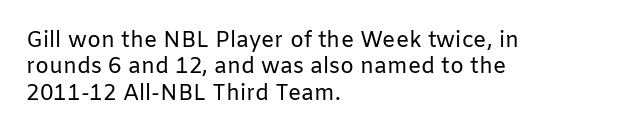
This sample uses an upright cut, with every glyph sitting square on the baseline. Underlining? Definitely not there. Heaviness? Minimal to ordinary, like unemphasized prose. Short note: letters normally spaced. Where is the straight margin? On the left.
